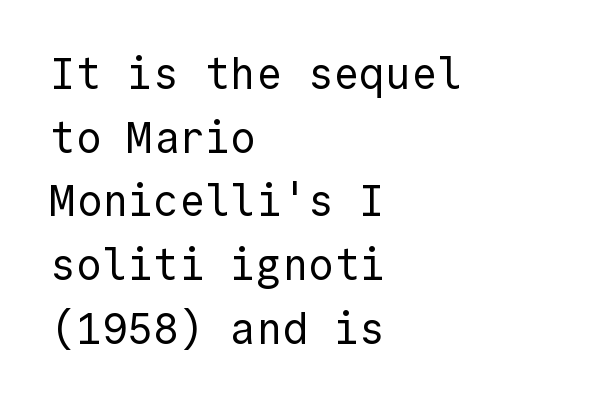
Q: Is the text bold? A: No.
Q: Is the text italic (slanted)? A: No, it is upright.
Q: Is the typeface a serif or a sans-serif typeface? A: Sans-serif.
Q: Is the text underlined? A: No.
Q: How is the paragraph aligned? A: Left-aligned.
Q: Is the spacing between letters normal or unusually wide? A: Normal.
Q: Is the spacing between lines tight, normal or loose? A: Normal.
Q: Width (condensed, normal, or wide)? A: Normal.
Q: x-height? A: Medium.
Q: Monospaced? A: Yes.
